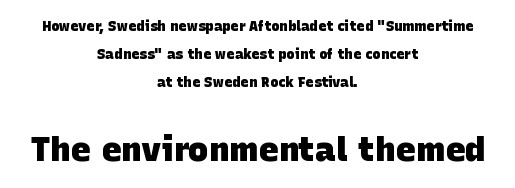
Q: Is the text bold? A: Yes.
Q: Is the typeface a serif or a sans-serif typeface? A: Sans-serif.
Q: Is the text underlined? A: No.
Q: How is the paragraph aligned? A: Centered.
Q: Is the spacing between letters normal or unusually wide? A: Normal.
Q: Is the spacing between lines tight, normal or loose? A: Loose.
Q: Which block of text is set in a larger size, the first (top) or the second (bottom)? A: The second (bottom) one.
Q: Width (condensed, normal, or wide)? A: Normal.
Q: Stroke contrast? A: Low.
Q: x-height? A: Large.
Q: Monospaced? A: No.
